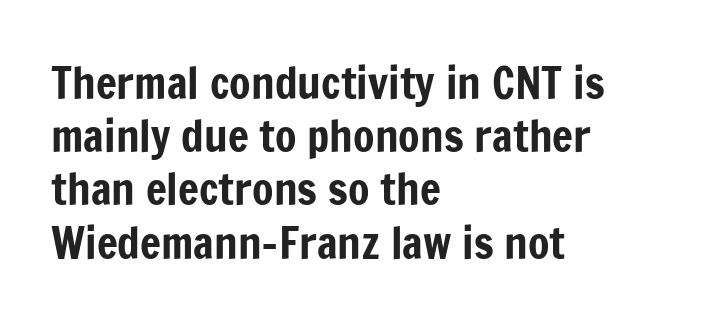
{"serif": "no", "italic": "no", "width": "condensed", "stroke_contrast": "low", "x_height": "medium", "monospaced": "no", "underline": "no", "align": "left", "line_spacing_ratio": 1.21, "letter_spacing": "normal", "letter_spacing_em": 0.0, "glyph_px": 44}
